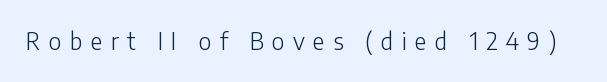
The image shows 23 px text type, upright; set unusually wide letter spacing (+0.36 em), not underlined.
